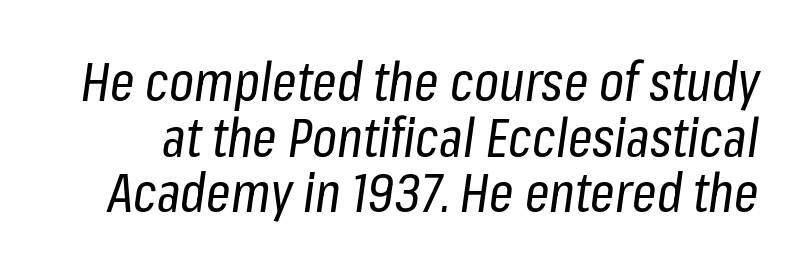
Q: Is the text bold? A: No.
Q: Is the text italic (slanted)? A: Yes, it leans right by about 8 degrees.
Q: Is the text underlined? A: No.
Q: Is the spacing between letters normal or unusually wide? A: Normal.
Q: Is the spacing between lines tight, normal or loose? A: Tight.
Q: Width (condensed, normal, or wide)? A: Condensed.
Q: Stroke contrast? A: Low.
Q: x-height? A: Medium.
Q: Monospaced? A: No.
